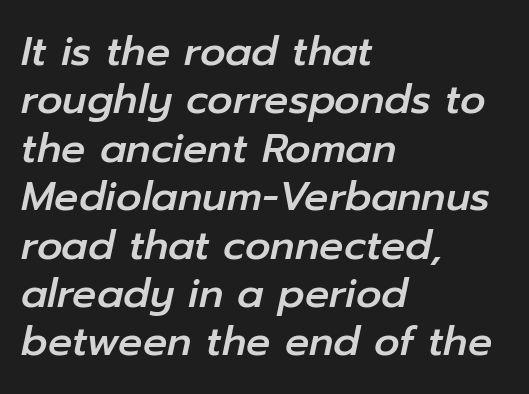
The letters advance in unequal steps, a hallmark of proportional type. This rendering features lettering with no underline. This rendering uses left alignment, leaving the right contour irregular. The passage shown has conventional tracking throughout. Emphasis-style slanted type is in use.
